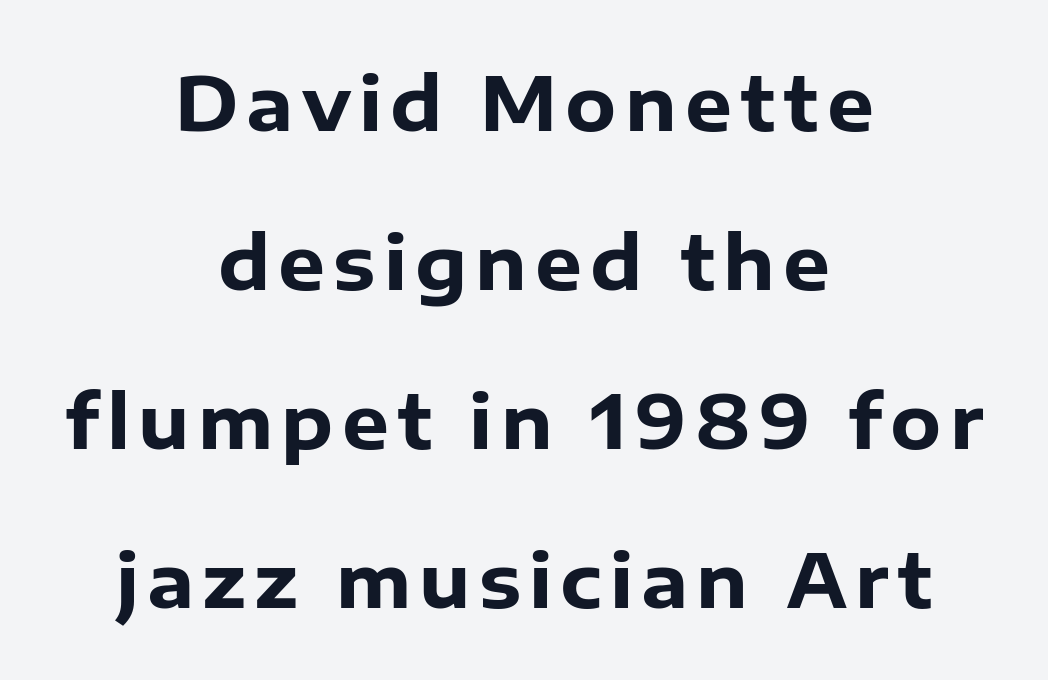
Q: Is the text bold? A: Yes.
Q: Is the text italic (slanted)? A: No, it is upright.
Q: Is the typeface a serif or a sans-serif typeface? A: Sans-serif.
Q: Is the text underlined? A: No.
Q: How is the paragraph aligned? A: Centered.
Q: Is the spacing between lines tight, normal or loose? A: Loose.
Q: Width (condensed, normal, or wide)? A: Normal.
Q: Stroke contrast? A: Low.
Q: x-height? A: Medium.
Q: Monospaced? A: No.
